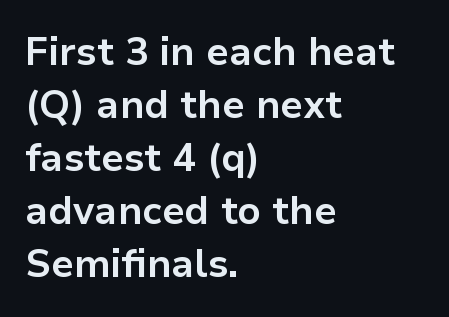
One glance says typical: line gaps are just what's usual. The passage is arranged the way most books set body copy — flush left. The type sits square on the baseline with zero lean. Is this a fixed-width face? No — the glyphs have proportional, varying widths. The characters display no serif detailing; their extremities are plain. Students, this is bold: see how much ink each stroke carries.
